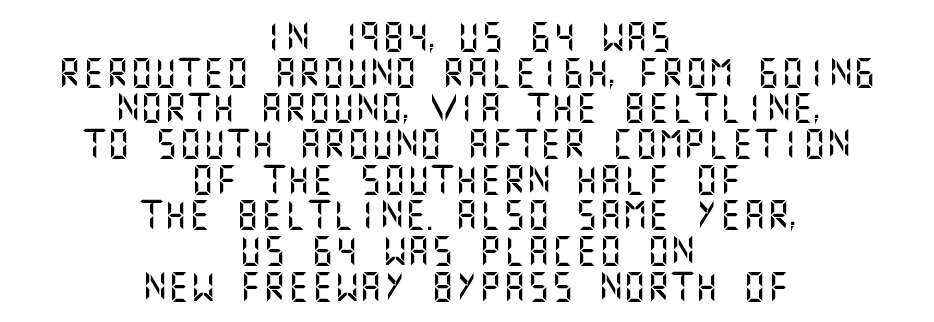
{"serif": "no", "italic": "no", "width": "normal", "stroke_contrast": "medium", "x_height": "large", "underline": "no", "align": "center", "line_spacing_ratio": 1.19, "letter_spacing": "normal", "letter_spacing_em": 0.0, "glyph_px": 30}
